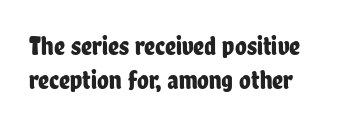
This sample uses plain, unmodified letter spacing. The setting favours the left margin, as ordinary paragraphs usually do. Does the lettering tilt? It doesn't — this is upright. Is there much room between lines? A standard amount, neither cramped nor airy.
